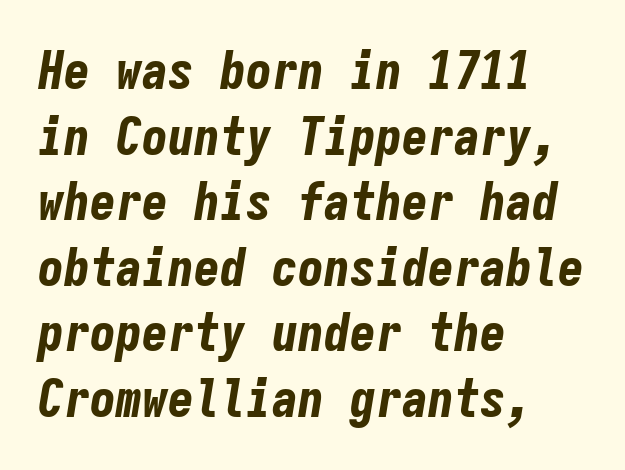
The image shows 52 px bold, condensed type, italic (leaning right), monospaced; set left-aligned, normal line spacing (1.26x), normal letter spacing, not underlined; low stroke contrast and a medium x-height.
